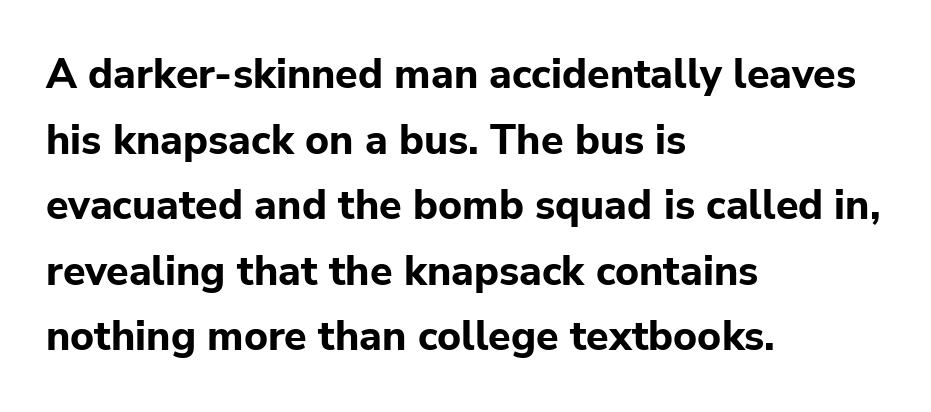
The letters stand straight up with perfectly vertical stems. Students, this is bold: see how much ink each stroke carries. Which margin do the lines hug? The left one — the right edge is uneven. Serif or sans? Sans — the stroke terminals are bare. This sample keeps an unexceptional amount of space between lines. Character widths vary here, with narrow letters taking less room than wide ones.
